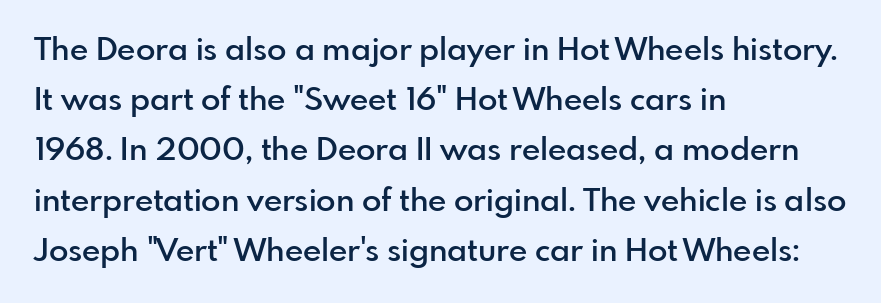
The image shows 32 px semibold sans-serif type, upright; set left-aligned, normal line spacing (1.57x), normal letter spacing, not underlined; low stroke contrast and a small x-height.
